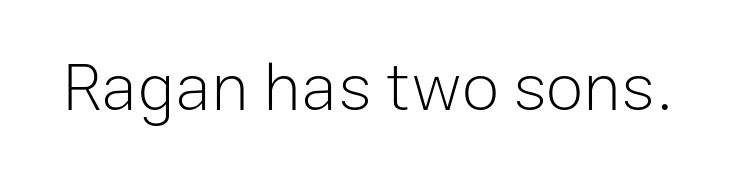
Q: Is the text bold? A: No.
Q: Is the text italic (slanted)? A: No, it is upright.
Q: Is the typeface a serif or a sans-serif typeface? A: Sans-serif.
Q: Is the text underlined? A: No.
Q: Is the spacing between letters normal or unusually wide? A: Normal.
Q: Width (condensed, normal, or wide)? A: Normal.
Q: Stroke contrast? A: Low.
Q: x-height? A: Medium.
Q: Monospaced? A: No.
